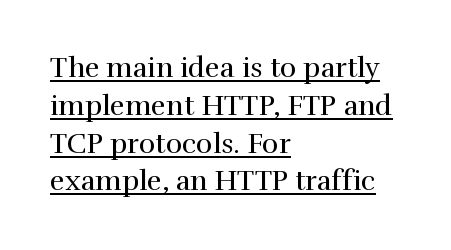
{"serif": "yes", "italic": "no", "bold": "no", "weight": "regular", "width": "normal", "x_height": "medium", "monospaced": "no", "underline": "yes", "align": "left", "line_spacing": "normal", "line_spacing_ratio": 1.35, "letter_spacing": "normal", "letter_spacing_em": 0.0, "glyph_px": 28}
